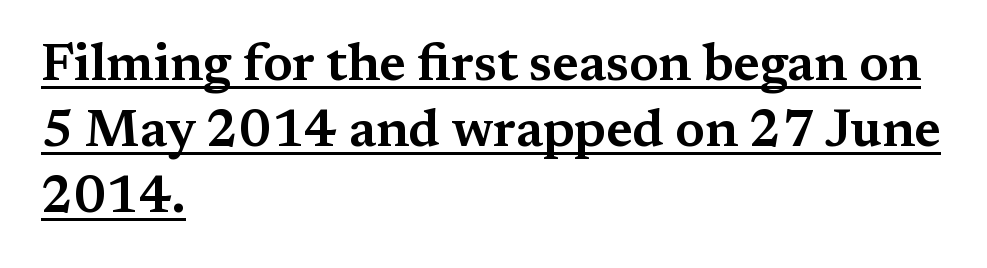
Is there an underline? Yes — a line sits under the letters. Are there feet on the stems? There are — it's a serif. All the whitespace from short lines collects on the right. The specimen reads as upright at a glance. No extra tracking has been applied to these lines.
